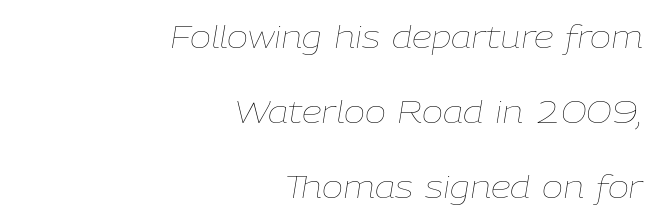
The image shows 32 px thin type, italic (leaning right); set right-aligned, loose line spacing (2.35x), normal letter spacing, not underlined; low stroke contrast and a medium x-height.
